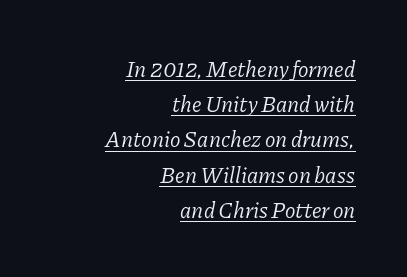
Is there much room between lines? A standard amount, neither cramped nor airy. The type is set solid horizontally, with unmodified tracking. Compared with ordinary roman type, these characters are visibly tilted. Does the copy run flush right? Yes — the right margin is perfectly even. The cut favours lightness, reaching ordinary text weight at its darkest. Like a heading marked for emphasis, these lines bear an underscore.
